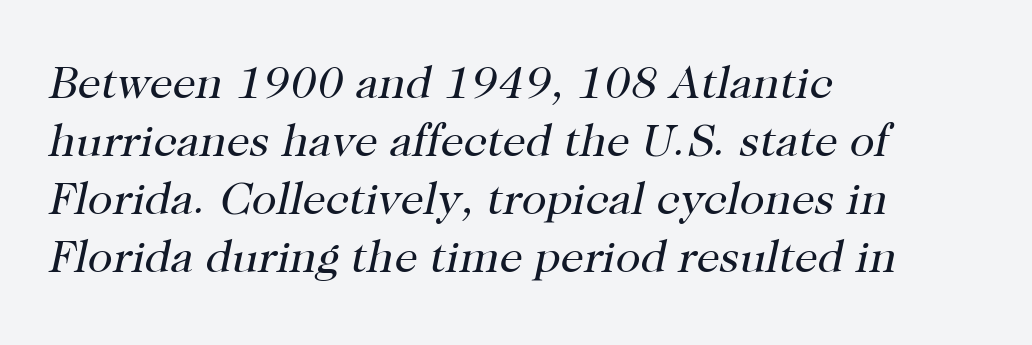
The image shows 46 px regular-weight serif type, italic (leaning right); set left-aligned, normal line spacing (1.26x), normal letter spacing, not underlined; high stroke contrast and a medium x-height.
